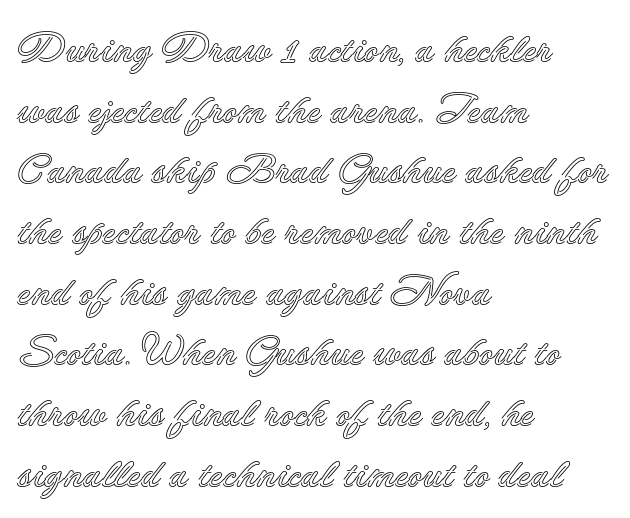
Q: Is the text italic (slanted)? A: Yes.
Q: Is the text underlined? A: No.
Q: How is the paragraph aligned? A: Left-aligned.
Q: Is the spacing between letters normal or unusually wide? A: Normal.
Q: Is the spacing between lines tight, normal or loose? A: Normal.
Q: Width (condensed, normal, or wide)? A: Normal.
Q: x-height? A: Small.
Q: Monospaced? A: No.
